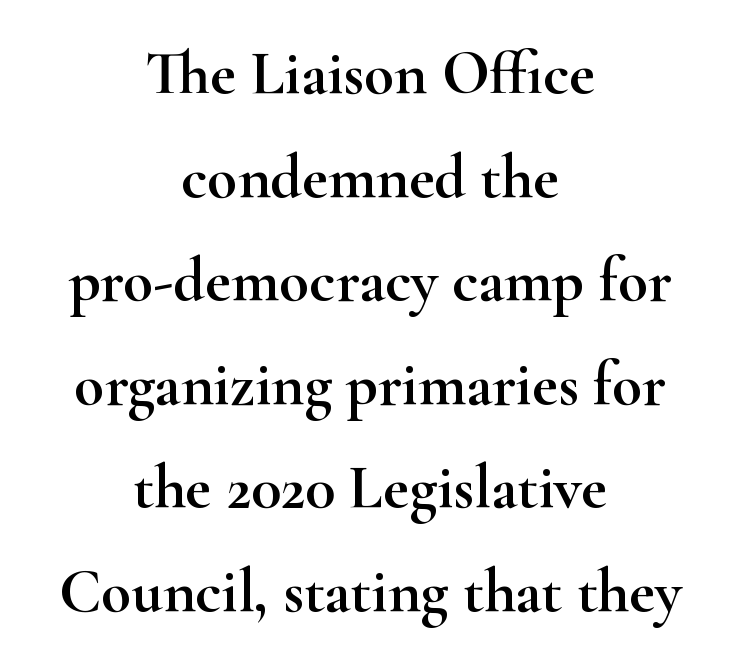
The image shows 62 px wide serif type, upright; set centered, normal line spacing (1.67x), normal letter spacing, not underlined; high stroke contrast and a small x-height.
